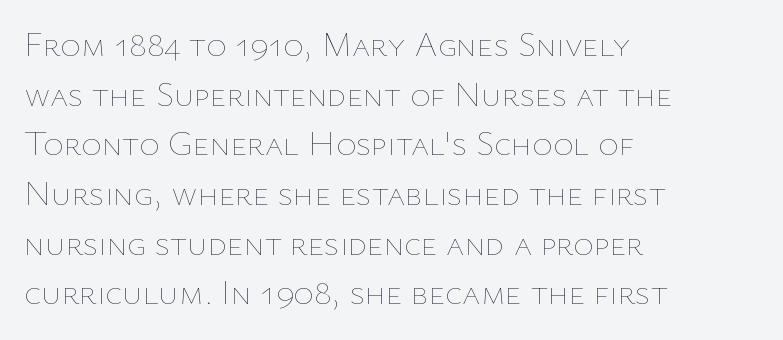
Proportional: the letters do not fall into vertical columns. Layout note: lines flush left. Style check: upright. Honestly, the letter spacing is just normal — you wouldn't notice it.
